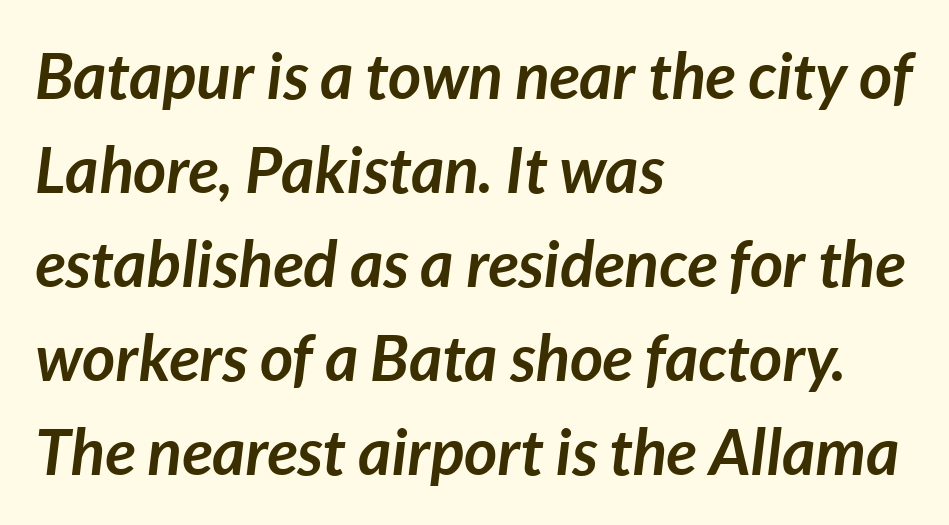
Q: Is the text bold? A: Yes.
Q: Is the text italic (slanted)? A: Yes, it leans right by about 7 degrees.
Q: Is the text underlined? A: No.
Q: How is the paragraph aligned? A: Left-aligned.
Q: Is the spacing between letters normal or unusually wide? A: Normal.
Q: Is the spacing between lines tight, normal or loose? A: Normal.
Q: Width (condensed, normal, or wide)? A: Normal.
Q: Stroke contrast? A: Low.
Q: x-height? A: Medium.
Q: Monospaced? A: No.
